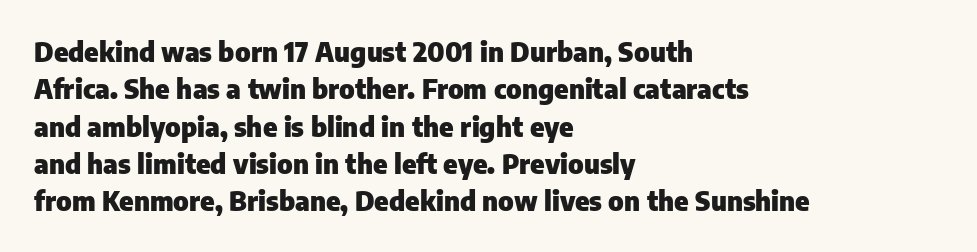
It's the straight-up-and-down kind of type. The lines are quadded left. Letter spacing: default. Rule under the text: the space is simply empty. The space between consecutive lines is moderate. Notice how thick the strokes are: this is what a full bold looks like.
